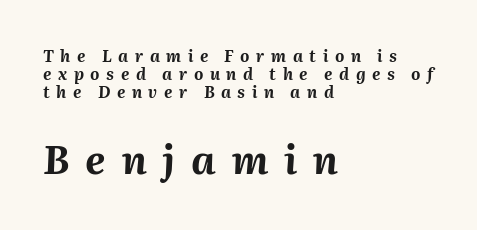
Q: Is the text bold? A: Yes.
Q: Is the text italic (slanted)? A: Yes, it leans right by about 2 degrees.
Q: Is the text underlined? A: No.
Q: How is the paragraph aligned? A: Left-aligned.
Q: Is the spacing between letters normal or unusually wide? A: Unusually wide.
Q: Is the spacing between lines tight, normal or loose? A: Tight.
Q: Which block of text is set in a larger size, the first (top) or the second (bottom)? A: The second (bottom) one.
Q: Width (condensed, normal, or wide)? A: Normal.
Q: Stroke contrast? A: Medium.
Q: x-height? A: Medium.
Q: Monospaced? A: No.
